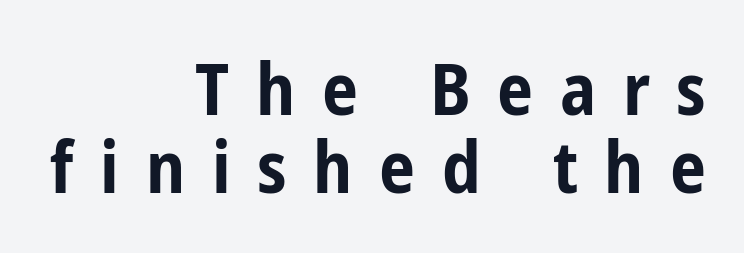
{"serif": "no", "italic": "no", "bold": "yes", "weight": "bold", "width": "condensed", "stroke_contrast": "low", "x_height": "medium", "monospaced": "no", "underline": "no", "align": "right", "line_spacing": "tight", "line_spacing_ratio": 1.08, "letter_spacing": "wide", "letter_spacing_em": 0.37, "glyph_px": 72}
